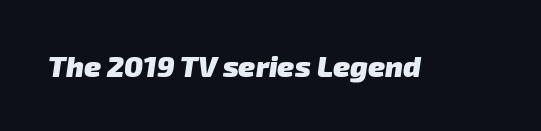
Descenders hang freely into open space. A dark, heavy texture on the line: the type is bold. Inter-character spacing is left at the font's built-in metrics. A typesetter would label this face a sans. Spacing verdict: proportional, widths tailored to each character.
